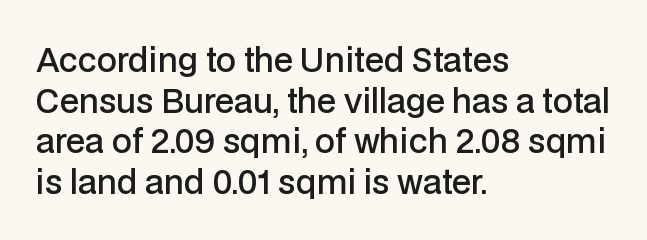
Q: Is the text bold? A: Semi-bold.
Q: Is the text italic (slanted)? A: No, it is upright.
Q: Is the typeface a serif or a sans-serif typeface? A: Sans-serif.
Q: Is the text underlined? A: No.
Q: How is the paragraph aligned? A: Left-aligned.
Q: Is the spacing between letters normal or unusually wide? A: Normal.
Q: Is the spacing between lines tight, normal or loose? A: Normal.
Q: Width (condensed, normal, or wide)? A: Normal.
Q: Stroke contrast? A: Low.
Q: x-height? A: Medium.
Q: Monospaced? A: No.
